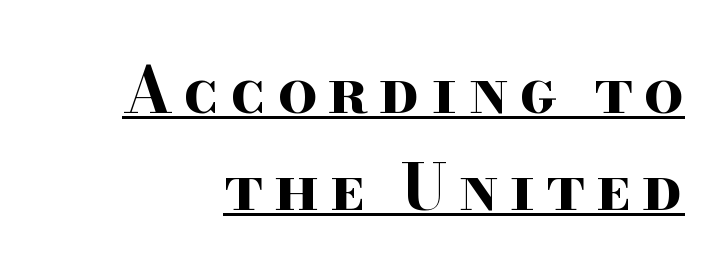
Underlined type. Typographic density is high because the face is bold. Interline gaps are of average width in this sample. These lines are composed in type with serifs. A typesetter would call this proportional, since set widths differ per character. The type sits square on the baseline with zero lean.
